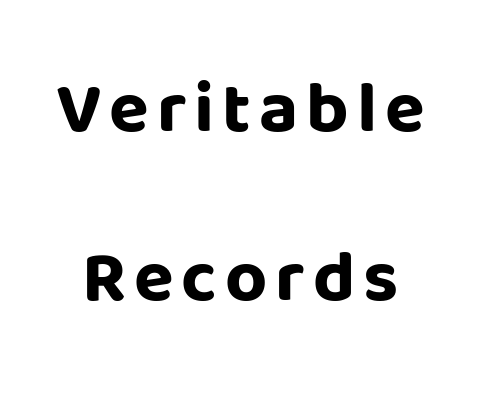
{"serif": "no", "italic": "no", "bold": "yes", "weight": "bold", "width": "normal", "stroke_contrast": "low", "x_height": "large", "monospaced": "no", "underline": "no", "line_spacing": "loose", "line_spacing_ratio": 2.32, "glyph_px": 73}
